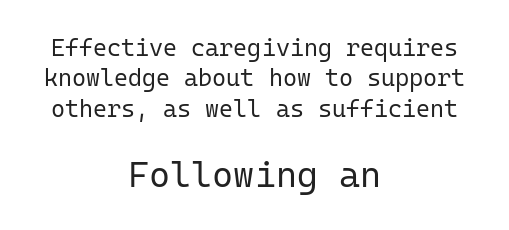
{"serif": "no", "italic": "no", "bold": "no", "weight": "regular", "width": "normal", "stroke_contrast": "low", "x_height": "medium", "monospaced": "yes", "underline": "no", "align": "center", "line_spacing": "normal", "line_spacing_ratio": 1.27, "letter_spacing": "normal", "letter_spacing_em": 0.0, "larger_block": "second", "size_ratio": 1.5, "glyph_px": 36}
